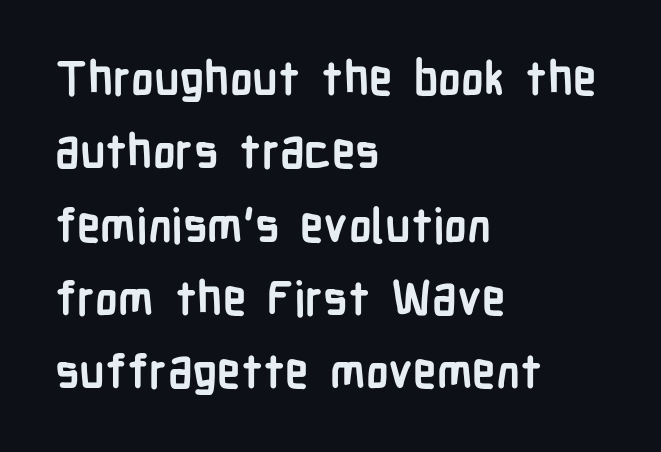
The image shows 47 px semibold, condensed sans-serif type, upright; set left-aligned, normal line spacing (1.56x), normal letter spacing, not underlined; low stroke contrast and a medium x-height.
